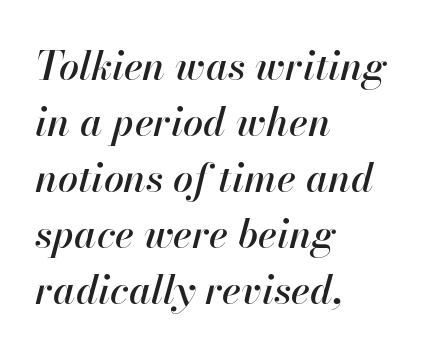
Q: Is the text italic (slanted)? A: Yes, it leans right by about 13 degrees.
Q: Is the text underlined? A: No.
Q: How is the paragraph aligned? A: Left-aligned.
Q: Is the spacing between letters normal or unusually wide? A: Normal.
Q: Is the spacing between lines tight, normal or loose? A: Normal.
Q: Width (condensed, normal, or wide)? A: Normal.
Q: Stroke contrast? A: High.
Q: x-height? A: Small.
Q: Monospaced? A: No.
